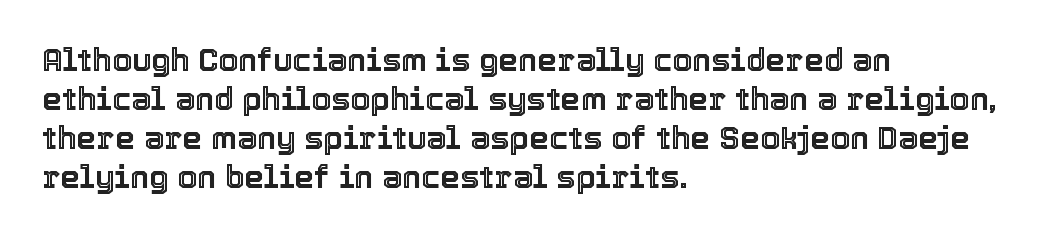
Notice how the passage keeps a crisp vertical edge on the left only. Clear beneath every line of the passage. It's the straight-up-and-down kind of type. Here the designer chose a conventional face with non-uniform glyph widths. Honestly, the letter spacing is just normal — you wouldn't notice it.
